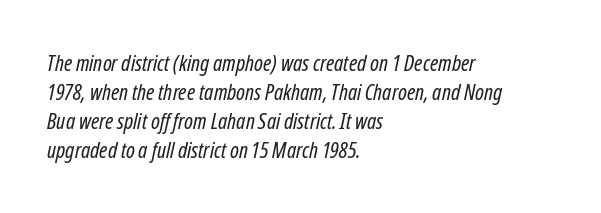
The image shows 22 px text type, italic (leaning right); set left-aligned, normal line spacing (1.32x), normal letter spacing, not underlined.
